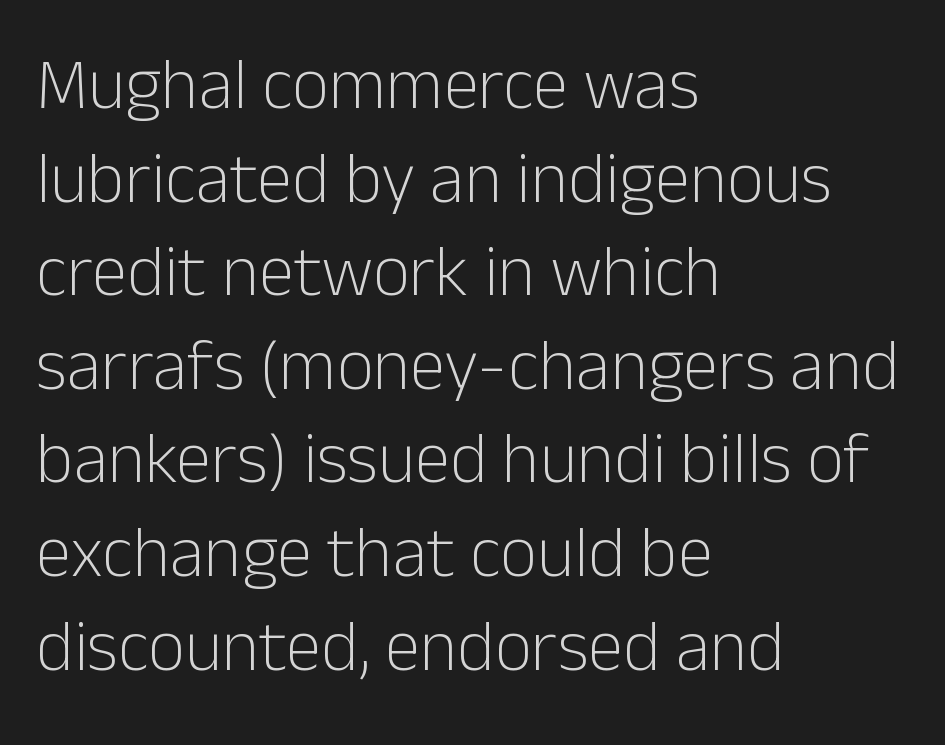
Leading matches the norm, producing a regular column. Here the designer chose a conventional face with non-uniform glyph widths. Only glyphs here, with clear space below each row. Classification — sans serif. Every stem runs plumb, perpendicular to the baseline.
